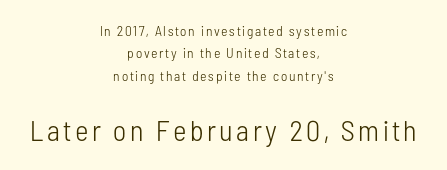
{"serif": "no", "italic": "no", "bold": "no", "weight": "light", "width": "condensed", "stroke_contrast": "low", "x_height": "medium", "monospaced": "no", "underline": "no", "align": "center", "line_spacing": "normal", "line_spacing_ratio": 1.6, "larger_block": "second", "size_ratio": 2.07, "glyph_px": 29}
